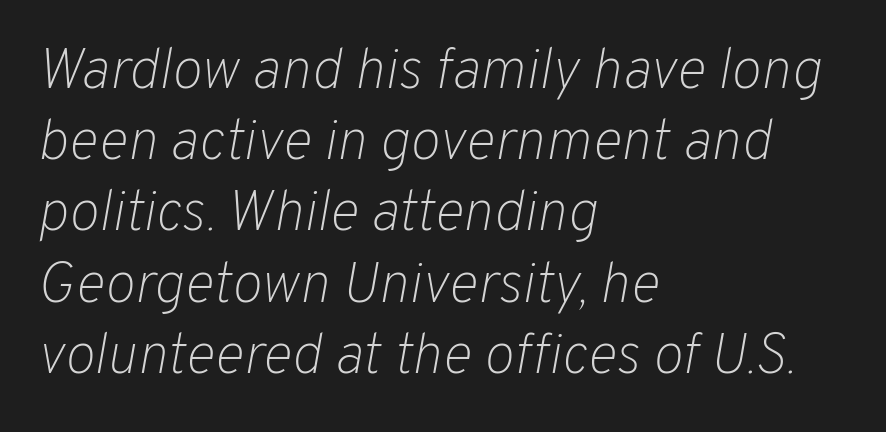
{"italic": "yes", "lean": "right", "slant_degrees": 10, "bold": "no", "weight": "light", "width": "normal", "stroke_contrast": "low", "x_height": "medium", "monospaced": "no", "underline": "no", "align": "left", "line_spacing": "normal", "line_spacing_ratio": 1.25, "letter_spacing": "normal", "letter_spacing_em": 0.0, "glyph_px": 57}
